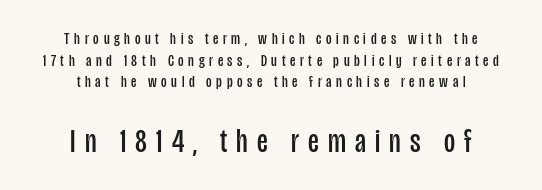
Visually the block forms a symmetrical silhouette, jagged on both flanks. In terms of posture, this sample is upright. Weight: regular or lighter. The passage shown is typeset with a sans-serif family.
